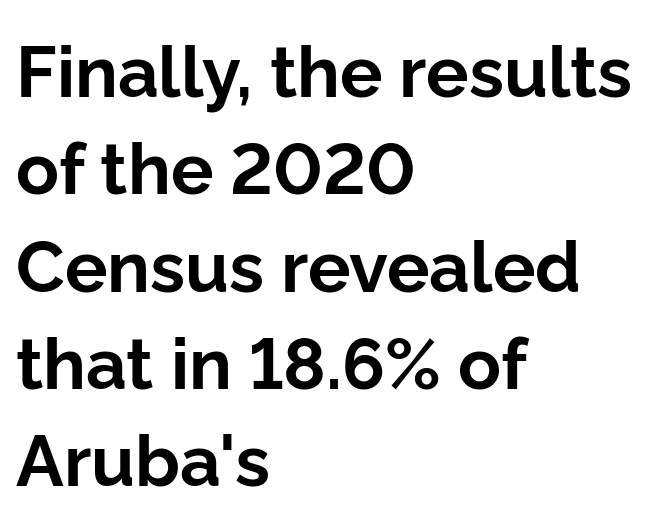
The rag falls on the right side of this text block. Serif or sans? Sans — the stroke terminals are bare. Heft: maximum for text — a bold. Is there any slant? The stems are plumb. The gap between lines stays unmarked. A typesetter would call this proportional, since set widths differ per character.
